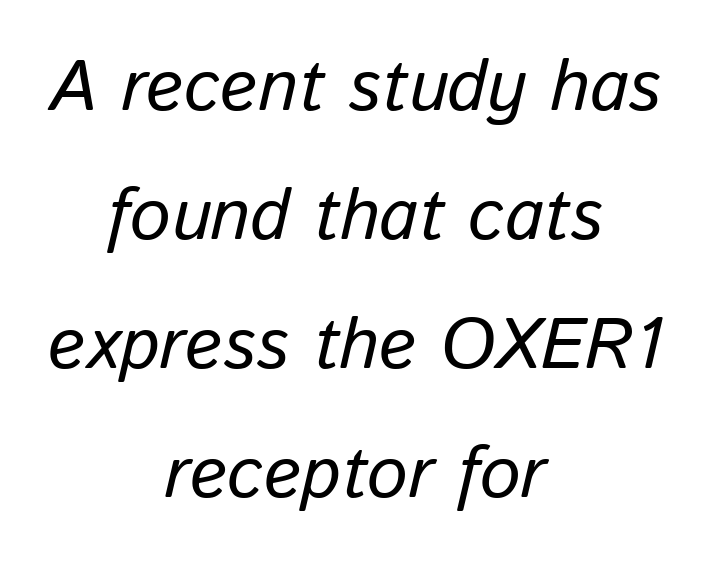
The strip under each line holds only bare page. No chunkiness to these letters — they're not bold. Tracking value appears to be zero — textbook default spacing. Spacing verdict: proportional, widths tailored to each character.
